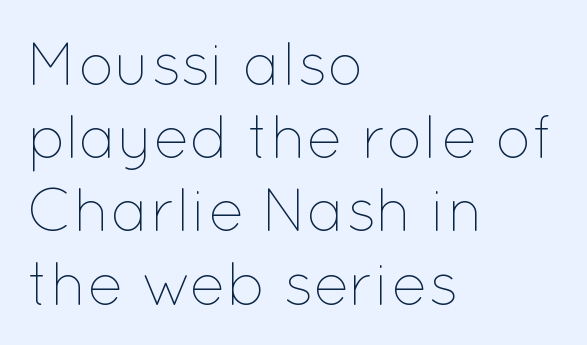
Q: Is the text bold? A: No.
Q: Is the text italic (slanted)? A: No, it is upright.
Q: Is the text underlined? A: No.
Q: How is the paragraph aligned? A: Left-aligned.
Q: Is the spacing between letters normal or unusually wide? A: Normal.
Q: Width (condensed, normal, or wide)? A: Normal.
Q: Stroke contrast? A: Low.
Q: x-height? A: Medium.
Q: Monospaced? A: No.
